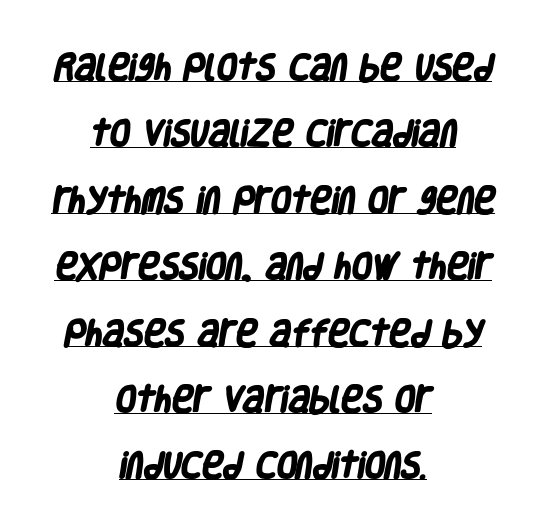
{"serif": "no", "bold": "yes", "weight": "heavy", "width": "condensed", "stroke_contrast": "low", "x_height": "large", "monospaced": "no", "underline": "yes", "align": "center", "line_spacing": "loose", "line_spacing_ratio": 2.29, "letter_spacing": "normal", "letter_spacing_em": 0.0, "glyph_px": 29}
